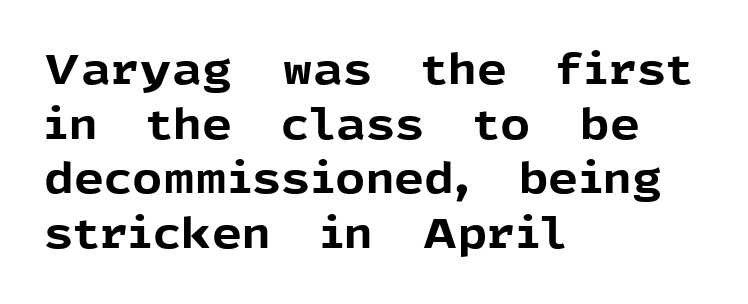
This is the regular roman posture of the typeface. Where is the straight margin? On the left. The letterforms sit shoulder to shoulder at normal distance. Summary of vertical rhythm: regular, with standard interline spacing.
